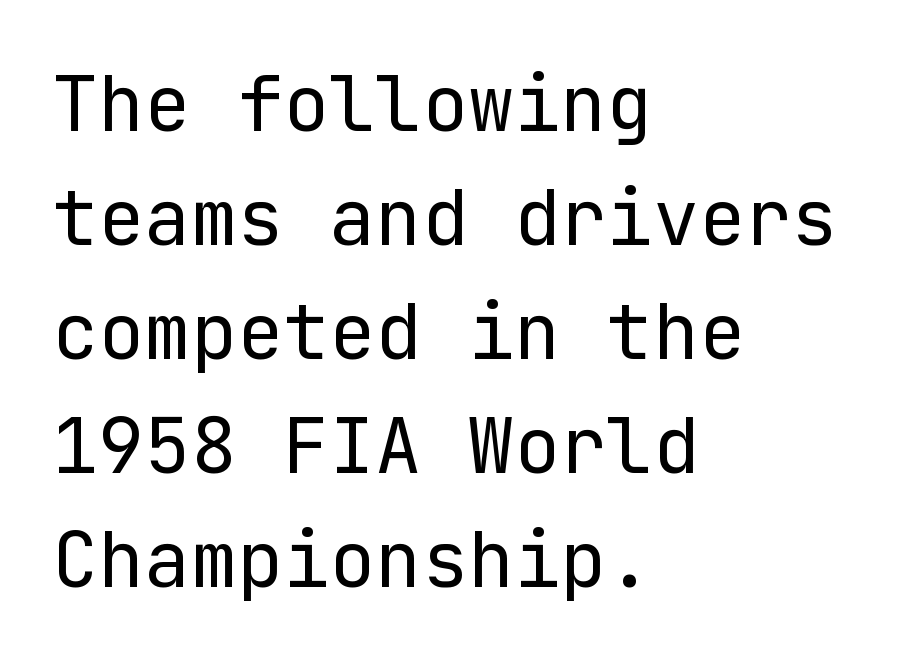
{"serif": "no", "italic": "no", "bold": "no", "weight": "regular", "width": "normal", "stroke_contrast": "low", "x_height": "medium", "underline": "no", "align": "left", "line_spacing": "normal", "line_spacing_ratio": 1.48, "letter_spacing": "normal", "letter_spacing_em": 0.0, "glyph_px": 77}
